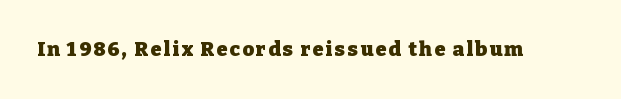
Q: Is the text bold? A: Yes.
Q: Is the text italic (slanted)? A: No, it is upright.
Q: Is the text underlined? A: No.
